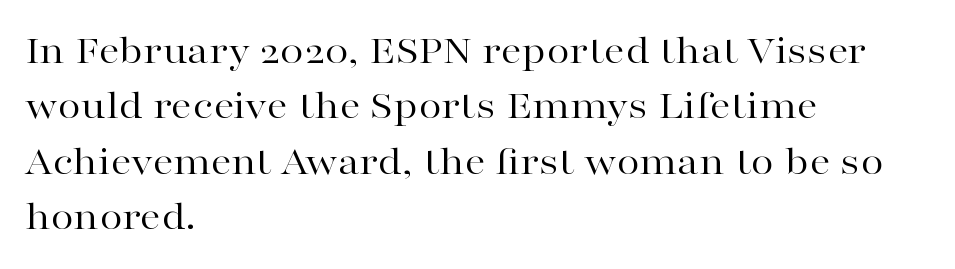
{"serif": "yes", "italic": "no", "bold": "no", "weight": "regular", "width": "wide", "stroke_contrast": "high", "x_height": "medium", "monospaced": "no", "underline": "no", "align": "left", "line_spacing": "normal", "line_spacing_ratio": 1.32, "letter_spacing": "normal", "letter_spacing_em": 0.0, "glyph_px": 42}
